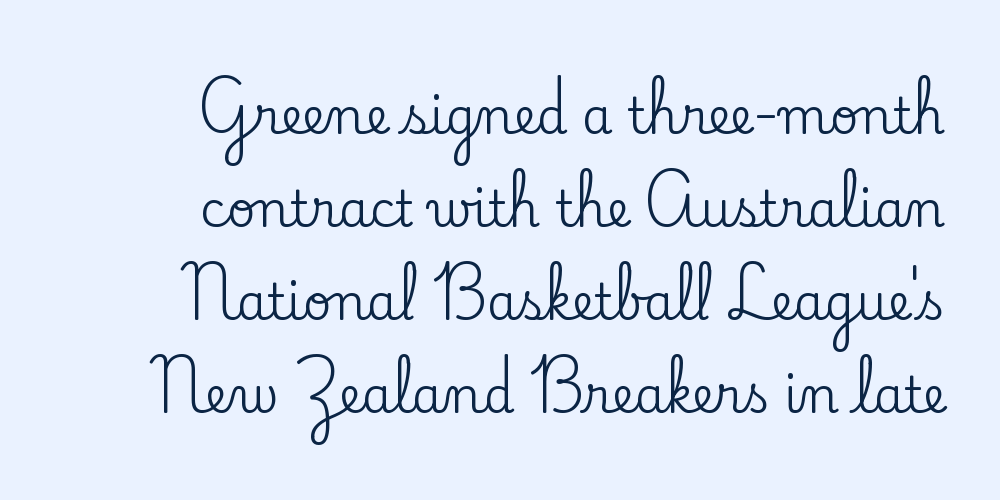
Q: Is the text italic (slanted)? A: No, it is upright.
Q: Is the typeface a serif or a sans-serif typeface? A: Serif.
Q: Is the text underlined? A: No.
Q: How is the paragraph aligned? A: Right-aligned.
Q: Is the spacing between letters normal or unusually wide? A: Normal.
Q: Is the spacing between lines tight, normal or loose? A: Loose.
Q: Width (condensed, normal, or wide)? A: Normal.
Q: Stroke contrast? A: Low.
Q: x-height? A: Small.
Q: Monospaced? A: No.
